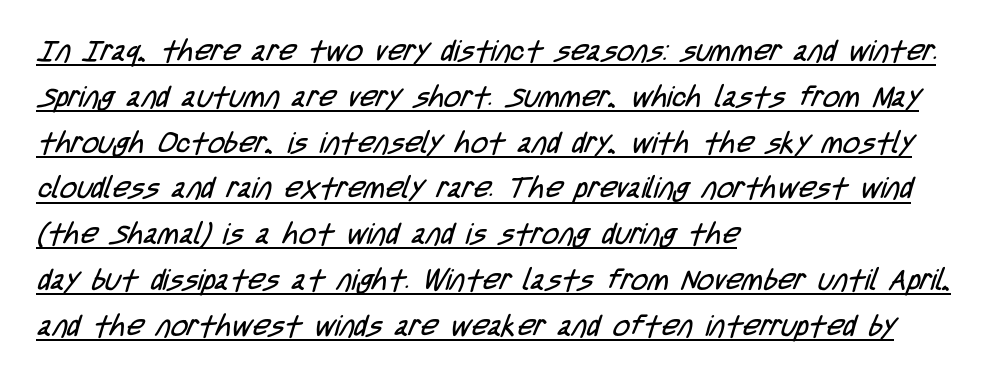
Q: Is the text bold? A: No.
Q: Is the typeface a serif or a sans-serif typeface? A: Sans-serif.
Q: Is the text underlined? A: Yes.
Q: How is the paragraph aligned? A: Left-aligned.
Q: Is the spacing between letters normal or unusually wide? A: Normal.
Q: Is the spacing between lines tight, normal or loose? A: Normal.
Q: Width (condensed, normal, or wide)? A: Condensed.
Q: Stroke contrast? A: Low.
Q: x-height? A: Large.
Q: Monospaced? A: No.
